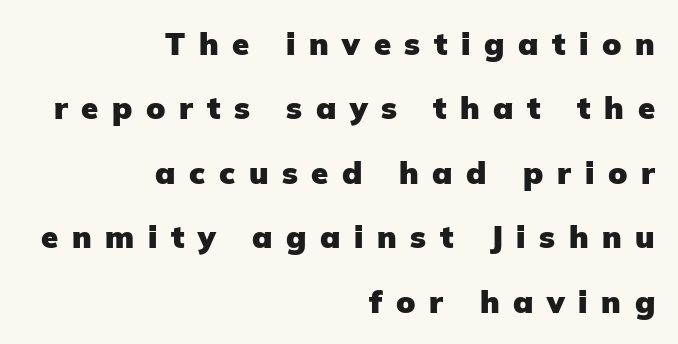
Q: Is the text bold? A: Yes.
Q: Is the text italic (slanted)? A: No, it is upright.
Q: Is the typeface a serif or a sans-serif typeface? A: Sans-serif.
Q: Is the text underlined? A: No.
Q: How is the paragraph aligned? A: Right-aligned.
Q: Is the spacing between letters normal or unusually wide? A: Unusually wide.
Q: Is the spacing between lines tight, normal or loose? A: Loose.
Q: Width (condensed, normal, or wide)? A: Normal.
Q: Stroke contrast? A: Low.
Q: x-height? A: Medium.
Q: Monospaced? A: No.
